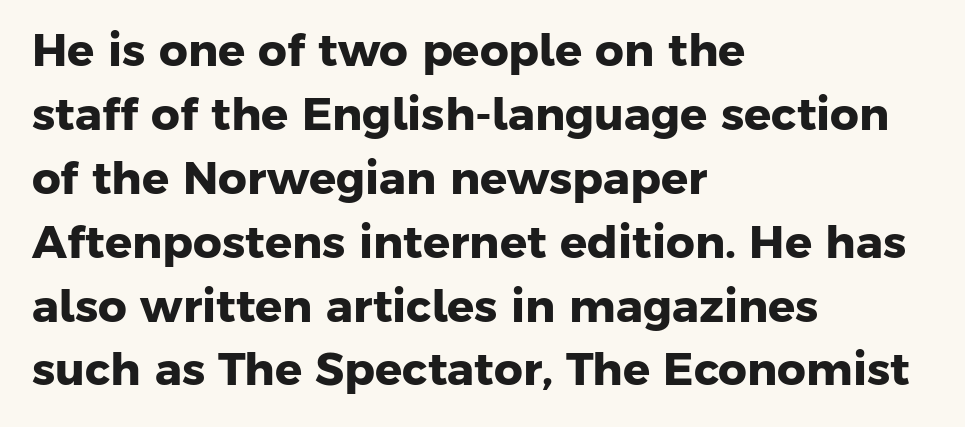
Casual observation: everything's shoved over to the left. Strong, thick strokes mark this as bold type. Looks like regular typesetting: each glyph gets only the width it needs. Students, note that the glyphs here touch the page at normal intervals. If you measured baseline to baseline, you'd find a middling distance. Rule under the text: the space is simply empty.
